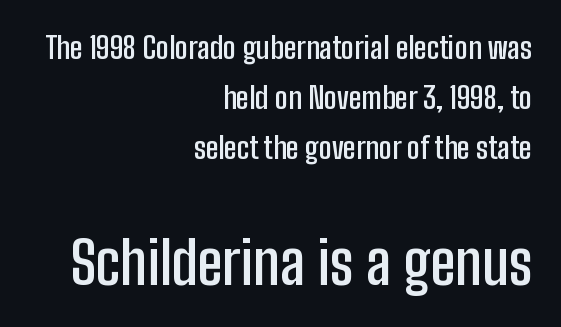
The image shows 59 px semibold, condensed sans-serif type, upright; set right-aligned, normal line spacing (1.66x), normal letter spacing, not underlined; the second (bottom) block is 1.97x larger; low stroke contrast and a medium x-height.
